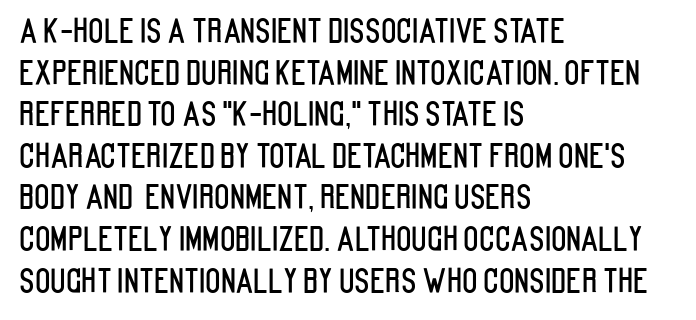
Q: Is the text italic (slanted)? A: No, it is upright.
Q: Is the typeface a serif or a sans-serif typeface? A: Sans-serif.
Q: Is the text underlined? A: No.
Q: How is the paragraph aligned? A: Left-aligned.
Q: Is the spacing between letters normal or unusually wide? A: Normal.
Q: Is the spacing between lines tight, normal or loose? A: Normal.
Q: Width (condensed, normal, or wide)? A: Condensed.
Q: Stroke contrast? A: Low.
Q: x-height? A: Large.
Q: Monospaced? A: No.
